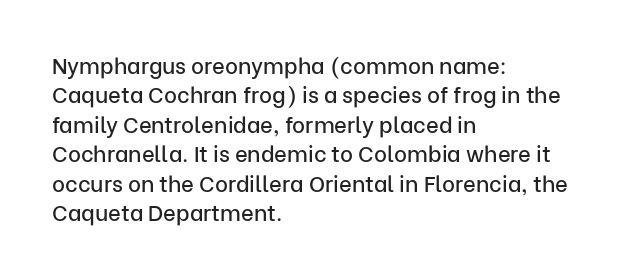
Reading down the block, your eye returns to a fixed left position each line. The type sits square on the baseline with zero lean. The space directly below the letters is spotless. Notice how descenders clear the ascenders below comfortably — that's standard leading. Each word holds together tightly as a unit, with standard inter-letter gaps.
